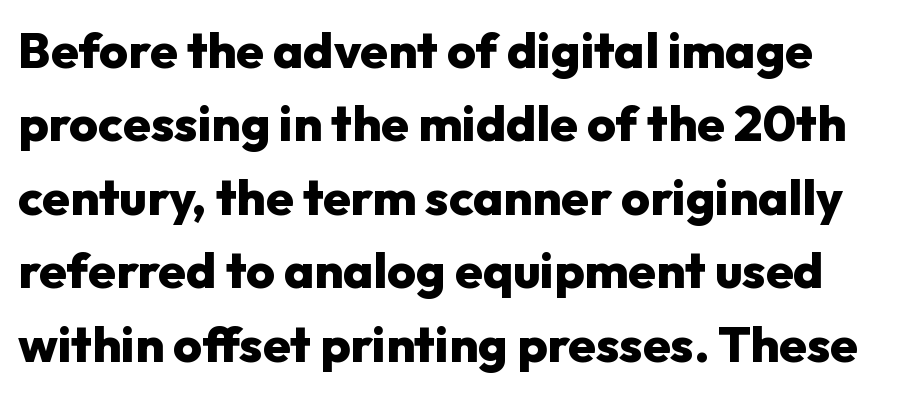
Q: Is the text bold? A: Yes.
Q: Is the text italic (slanted)? A: No, it is upright.
Q: Is the typeface a serif or a sans-serif typeface? A: Sans-serif.
Q: Is the text underlined? A: No.
Q: Is the spacing between letters normal or unusually wide? A: Normal.
Q: Is the spacing between lines tight, normal or loose? A: Normal.
Q: Width (condensed, normal, or wide)? A: Normal.
Q: Stroke contrast? A: Low.
Q: x-height? A: Medium.
Q: Monospaced? A: No.
